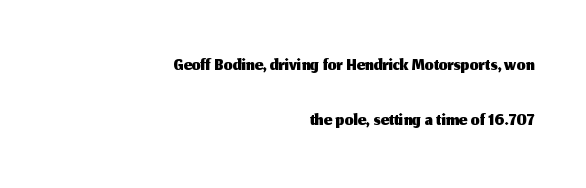
The image shows 28 px sans-serif type, upright; set right-aligned, loose line spacing (1.95x), normal letter spacing, not underlined; medium stroke contrast and a medium x-height.
